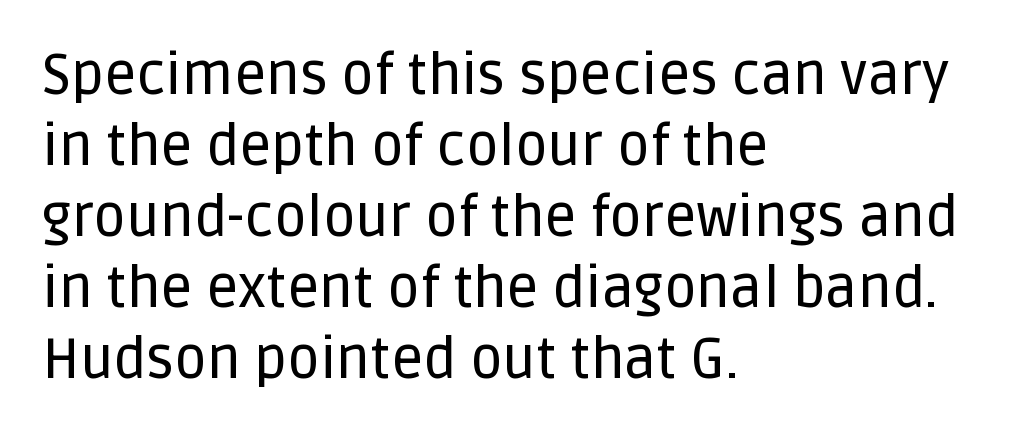
{"serif": "no", "italic": "no", "width": "normal", "stroke_contrast": "low", "x_height": "large", "monospaced": "no", "underline": "no", "align": "left", "line_spacing": "normal", "line_spacing_ratio": 1.27, "letter_spacing": "normal", "letter_spacing_em": 0.0, "glyph_px": 56}
